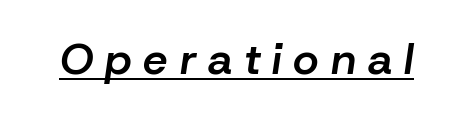
{"italic": "yes", "lean": "right", "slant_degrees": 8, "bold": "semi", "weight": "semibold", "width": "normal", "stroke_contrast": "low", "x_height": "medium", "monospaced": "no", "underline": "yes", "letter_spacing": "wide", "letter_spacing_em": 0.27, "glyph_px": 44}
